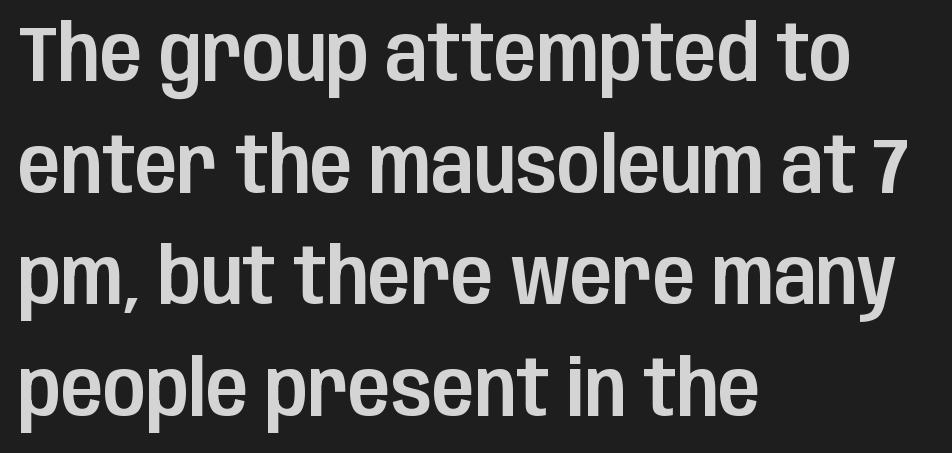
Q: Is the text italic (slanted)? A: No, it is upright.
Q: Is the typeface a serif or a sans-serif typeface? A: Sans-serif.
Q: Is the text underlined? A: No.
Q: How is the paragraph aligned? A: Left-aligned.
Q: Is the spacing between letters normal or unusually wide? A: Normal.
Q: Is the spacing between lines tight, normal or loose? A: Normal.
Q: Width (condensed, normal, or wide)? A: Condensed.
Q: Stroke contrast? A: Low.
Q: x-height? A: Large.
Q: Monospaced? A: No.
